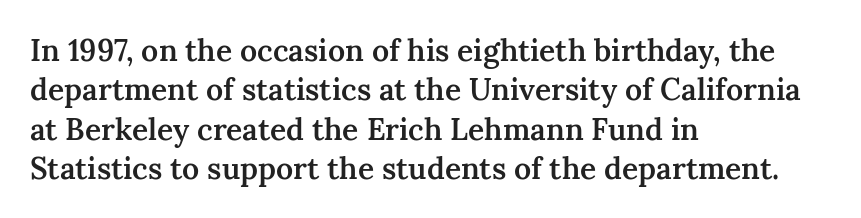
Q: Is the text bold? A: Semi-bold.
Q: Is the text italic (slanted)? A: No, it is upright.
Q: Is the typeface a serif or a sans-serif typeface? A: Serif.
Q: Is the text underlined? A: No.
Q: How is the paragraph aligned? A: Left-aligned.
Q: Is the spacing between letters normal or unusually wide? A: Normal.
Q: Is the spacing between lines tight, normal or loose? A: Normal.
Q: Width (condensed, normal, or wide)? A: Normal.
Q: Stroke contrast? A: Medium.
Q: x-height? A: Medium.
Q: Monospaced? A: No.
